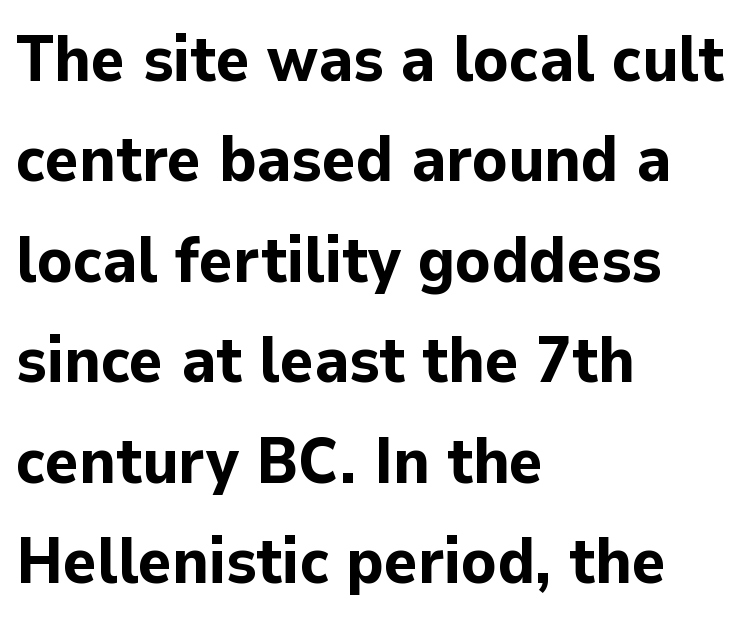
Q: Is the text bold? A: Yes.
Q: Is the text italic (slanted)? A: No, it is upright.
Q: Is the typeface a serif or a sans-serif typeface? A: Sans-serif.
Q: Is the text underlined? A: No.
Q: How is the paragraph aligned? A: Left-aligned.
Q: Is the spacing between letters normal or unusually wide? A: Normal.
Q: Is the spacing between lines tight, normal or loose? A: Normal.
Q: Width (condensed, normal, or wide)? A: Normal.
Q: Stroke contrast? A: Low.
Q: x-height? A: Medium.
Q: Monospaced? A: No.
